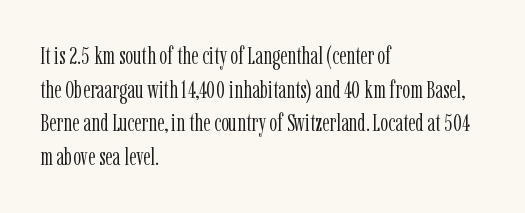
{"italic": "no", "bold": "no", "underline": "no", "align": "left", "line_spacing": "normal", "line_spacing_ratio": 1.35, "letter_spacing": "normal", "letter_spacing_em": 0.0, "glyph_px": 25}
